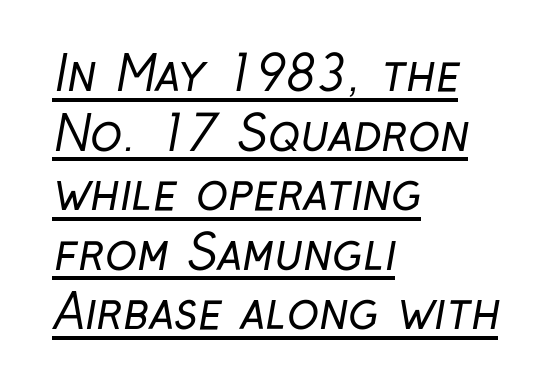
The text block is weighted toward the left margin, trailing off unevenly rightward. This sample has the flowing, uneven cadence of proportional lettering. No extra ink here — the face is not bold. What stands out about the letter spacing? Nothing — it is the standard amount.
